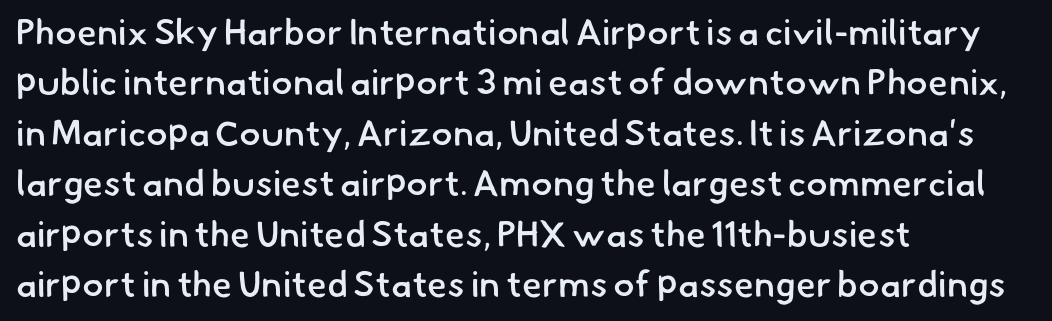
{"serif": "no", "bold": "semi", "weight": "semibold", "width": "normal", "stroke_contrast": "low", "x_height": "small", "monospaced": "no", "underline": "no", "align": "left", "line_spacing": "normal", "line_spacing_ratio": 1.4, "letter_spacing": "normal", "letter_spacing_em": 0.0, "glyph_px": 36}
